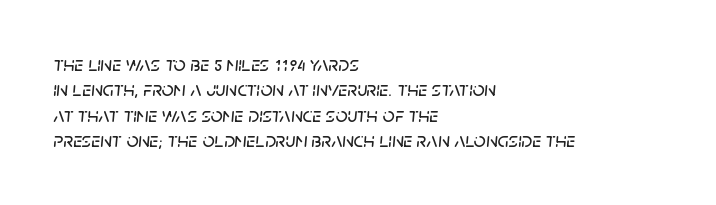
{"italic": "yes", "lean": "right", "slant_degrees": 5, "underline": "no", "align": "left", "line_spacing_ratio": 1.21, "letter_spacing": "normal", "letter_spacing_em": 0.0, "glyph_px": 21}
